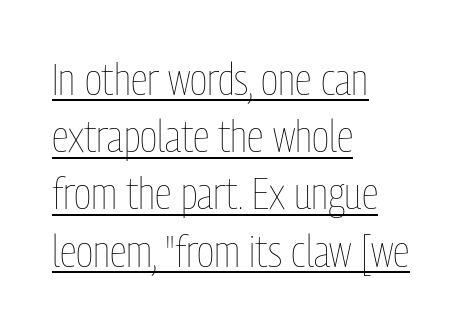
The image shows 44 px thin, condensed type, upright; set left-aligned, normal line spacing (1.3x), normal letter spacing, underlined; low stroke contrast and a medium x-height.
